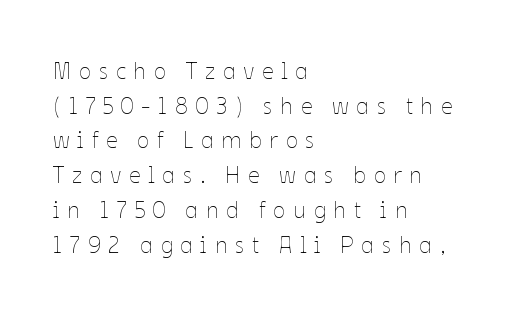
{"italic": "no", "bold": "no", "underline": "no", "align": "left", "line_spacing": "normal", "line_spacing_ratio": 1.51, "letter_spacing": "wide", "letter_spacing_em": 0.33, "glyph_px": 23}
